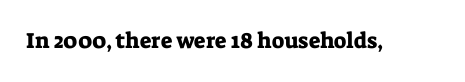
The image shows 22 px text type, upright; set normal letter spacing, not underlined.
